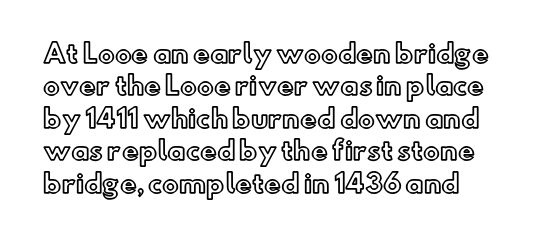
The image shows 25 px text type, upright; set normal line spacing (1.3x), normal letter spacing, not underlined.
